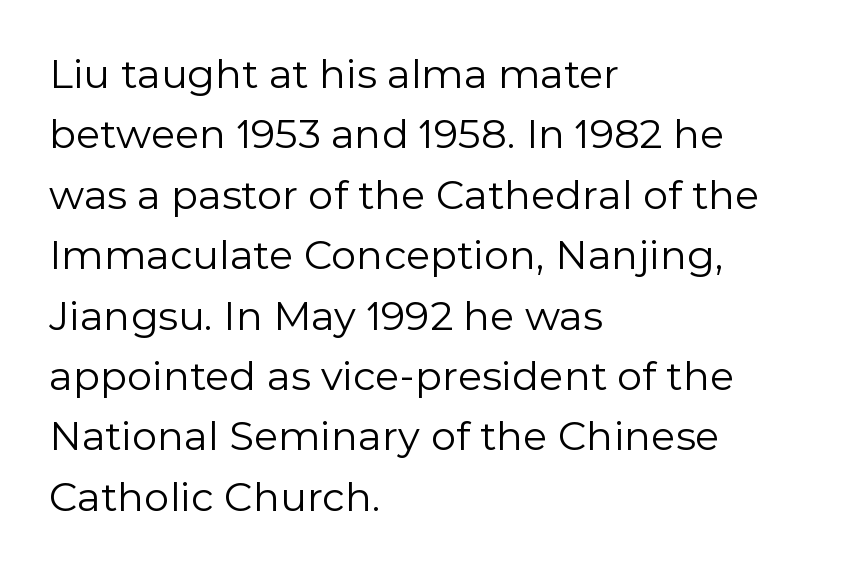
Q: Is the text bold? A: No.
Q: Is the text italic (slanted)? A: No, it is upright.
Q: Is the typeface a serif or a sans-serif typeface? A: Sans-serif.
Q: Is the text underlined? A: No.
Q: How is the paragraph aligned? A: Left-aligned.
Q: Is the spacing between letters normal or unusually wide? A: Normal.
Q: Is the spacing between lines tight, normal or loose? A: Normal.
Q: Width (condensed, normal, or wide)? A: Normal.
Q: x-height? A: Medium.
Q: Monospaced? A: No.
